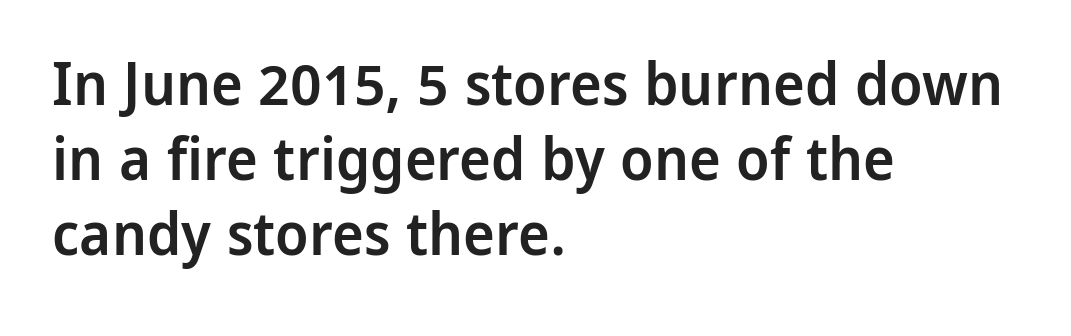
{"serif": "no", "italic": "no", "bold": "semi", "weight": "semibold", "width": "normal", "stroke_contrast": "low", "x_height": "medium", "monospaced": "no", "underline": "no", "align": "left", "line_spacing": "normal", "line_spacing_ratio": 1.25, "letter_spacing": "normal", "letter_spacing_em": 0.0, "glyph_px": 60}
